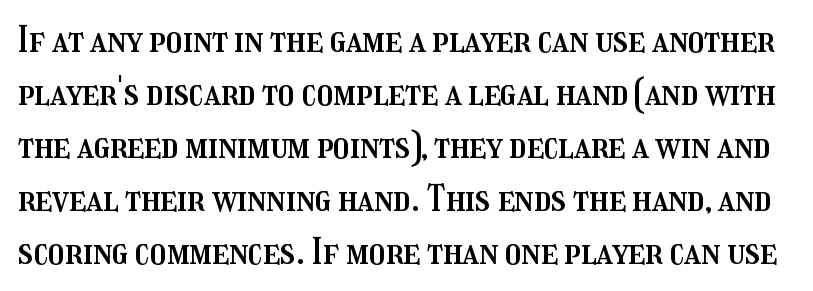
Q: Is the text italic (slanted)? A: No, it is upright.
Q: Is the text underlined? A: No.
Q: Is the spacing between letters normal or unusually wide? A: Normal.
Q: Is the spacing between lines tight, normal or loose? A: Normal.
Q: Width (condensed, normal, or wide)? A: Condensed.
Q: Stroke contrast? A: Medium.
Q: x-height? A: Medium.
Q: Monospaced? A: No.
